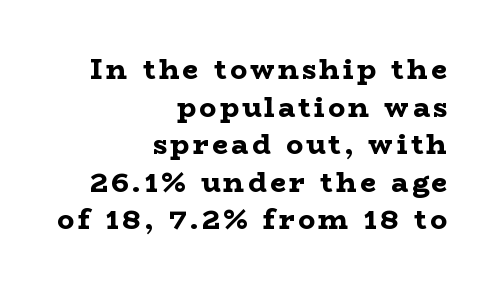
Compared with a flush-left layout, this one pins lines to the opposite, right side. Spacing verdict: proportional, widths tailored to each character. It's the straight-up-and-down kind of type. Plain, unruled lines of type. Regular leading.
